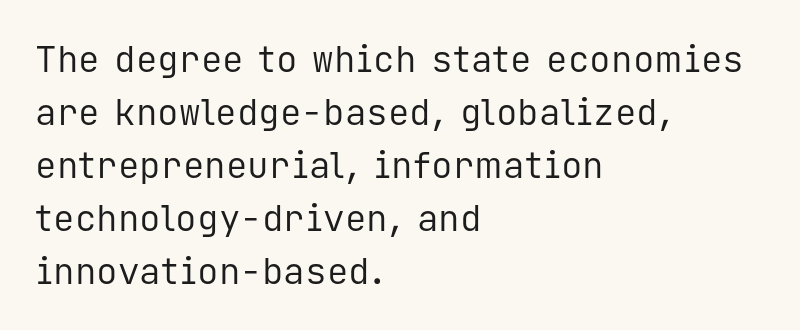
Every stem runs plumb, perpendicular to the baseline. Between one letter and the next there's only the usual sliver of space. The space directly below the letters is spotless. Horizontal alignment here is leftward, the default for most running prose. Regarding serifs, this sample does without them.
